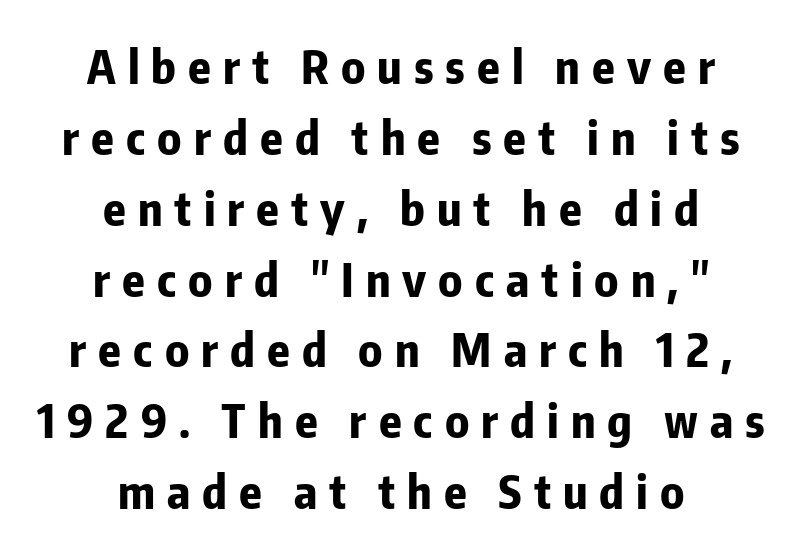
{"serif": "no", "italic": "no", "bold": "yes", "weight": "bold", "width": "condensed", "stroke_contrast": "low", "x_height": "medium", "monospaced": "no", "underline": "no", "align": "center", "line_spacing": "normal", "line_spacing_ratio": 1.54, "letter_spacing": "wide", "letter_spacing_em": 0.26, "glyph_px": 46}
